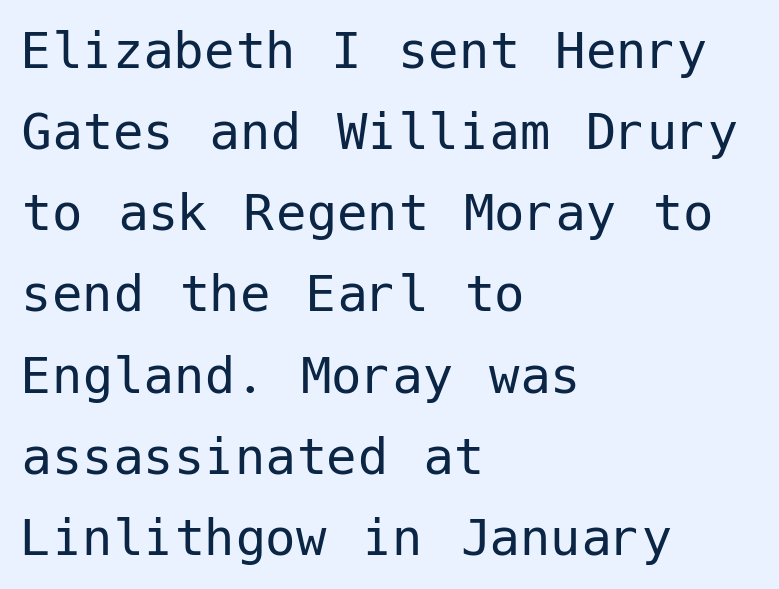
These lines stack with their left ends in a neat column. You could call the tracking neutral — neither tight nor loose. Posture: upright roman. These lines are composed in type without serifs. These glyphs show unthickened strokes, regular width or finer. Descenders hang freely into open space.
